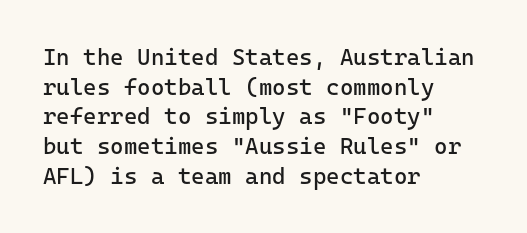
The image shows 23 px text type, upright; set left-aligned, normal line spacing (1.29x), normal letter spacing, not underlined.
